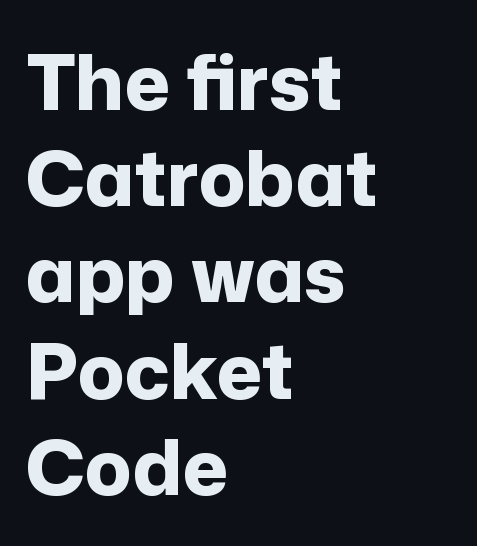
{"serif": "no", "italic": "no", "bold": "yes", "weight": "bold", "width": "normal", "stroke_contrast": "low", "x_height": "medium", "monospaced": "no", "underline": "no", "align": "left", "line_spacing": "normal", "line_spacing_ratio": 1.25, "letter_spacing": "normal", "letter_spacing_em": 0.0, "glyph_px": 77}
